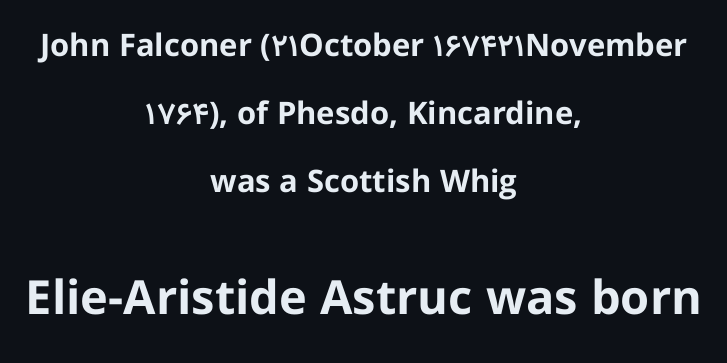
Q: Is the text bold? A: Yes.
Q: Is the text italic (slanted)? A: No, it is upright.
Q: Is the typeface a serif or a sans-serif typeface? A: Sans-serif.
Q: Is the text underlined? A: No.
Q: How is the paragraph aligned? A: Centered.
Q: Is the spacing between letters normal or unusually wide? A: Normal.
Q: Is the spacing between lines tight, normal or loose? A: Loose.
Q: Which block of text is set in a larger size, the first (top) or the second (bottom)? A: The second (bottom) one.
Q: Width (condensed, normal, or wide)? A: Normal.
Q: Stroke contrast? A: Low.
Q: x-height? A: Medium.
Q: Monospaced? A: No.
